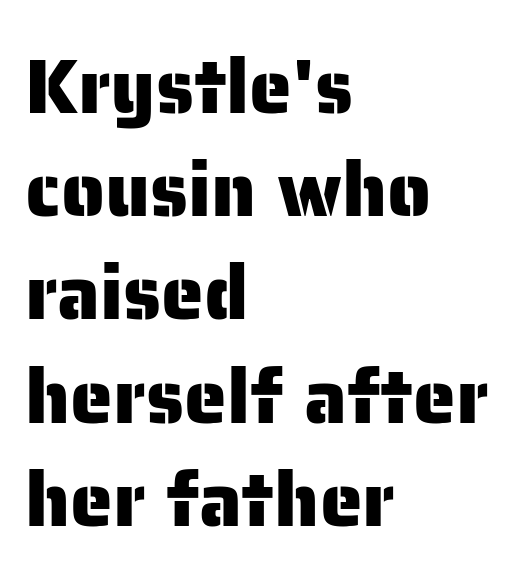
The image shows 77 px sans-serif type, upright; set left-aligned, normal line spacing (1.34x), normal letter spacing, not underlined; low stroke contrast and a medium x-height.
